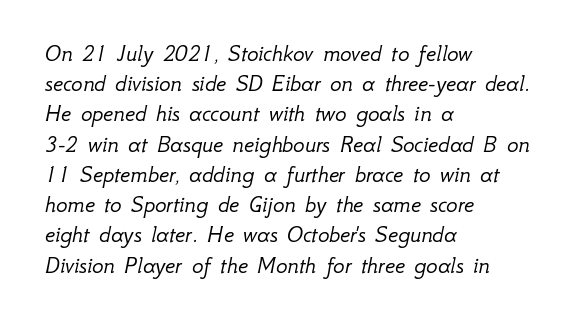
Q: Is the text bold? A: No.
Q: Is the text italic (slanted)? A: Yes, it leans right by about 12 degrees.
Q: Is the text underlined? A: No.
Q: How is the paragraph aligned? A: Left-aligned.
Q: Is the spacing between letters normal or unusually wide? A: Normal.
Q: Is the spacing between lines tight, normal or loose? A: Normal.
